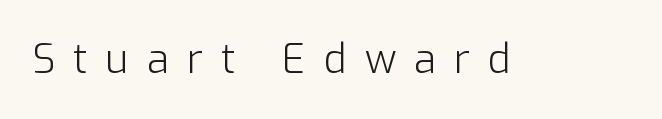
Q: Is the text bold? A: No.
Q: Is the text italic (slanted)? A: No, it is upright.
Q: Is the typeface a serif or a sans-serif typeface? A: Sans-serif.
Q: Is the text underlined? A: No.
Q: Is the spacing between letters normal or unusually wide? A: Unusually wide.
Q: Width (condensed, normal, or wide)? A: Normal.
Q: Stroke contrast? A: Low.
Q: x-height? A: Medium.
Q: Monospaced? A: No.
